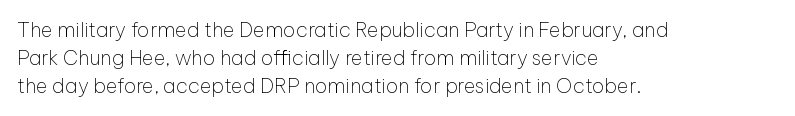
Nothing heavy about these letters — not bold at all. Compared with a centered layout, this one pins lines to the left instead. Spacing between characters is what you'd get straight out of the box. Posture: vertical. Anything drawn beneath the words? Only blank space.
